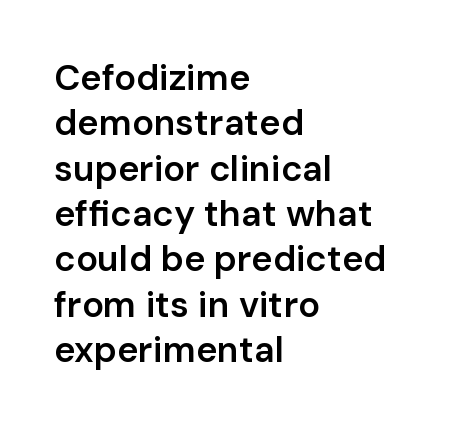
{"serif": "no", "italic": "no", "bold": "semi", "weight": "semibold", "width": "normal", "stroke_contrast": "low", "x_height": "medium", "monospaced": "no", "underline": "no", "align": "left", "line_spacing": "normal", "line_spacing_ratio": 1.26, "letter_spacing": "normal", "letter_spacing_em": 0.0, "glyph_px": 36}
